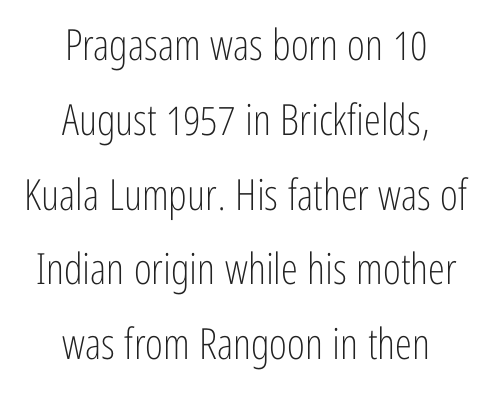
{"serif": "no", "italic": "no", "bold": "no", "weight": "light", "width": "condensed", "stroke_contrast": "low", "x_height": "medium", "monospaced": "no", "underline": "no", "align": "center", "line_spacing_ratio": 1.74, "letter_spacing": "normal", "letter_spacing_em": 0.0, "glyph_px": 43}
